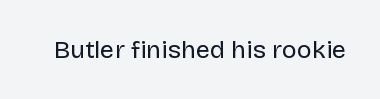
The rendering keeps characters at their native spacing. The font sits on the lighter half of the weight spectrum, regular included. Quick note: underline off. Is there any slant? The stems are plumb.
